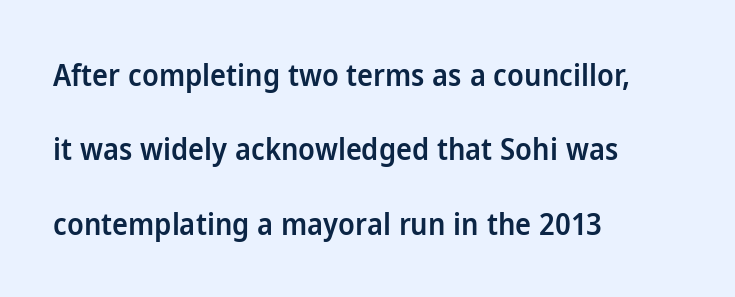
The image shows 30 px semibold sans-serif type, upright; set left-aligned, loose line spacing (2.48x), normal letter spacing, not underlined; low stroke contrast and a medium x-height.
